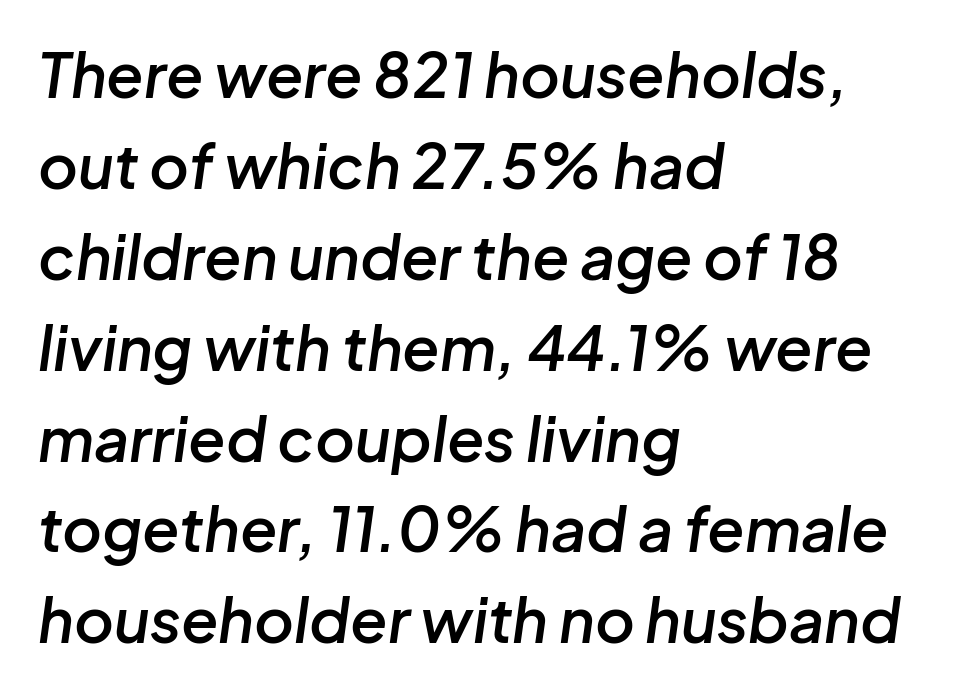
The image shows 61 px semibold type, italic (leaning right); set left-aligned, normal line spacing (1.49x), normal letter spacing, not underlined; low stroke contrast and a medium x-height.
